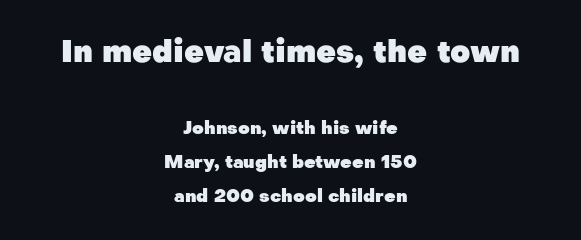
The image shows 31 px heavy sans-serif type, upright; set centered, loose line spacing (1.9x), normal letter spacing, not underlined; the first (top) block is 1.72x larger; low stroke contrast and a medium x-height.
